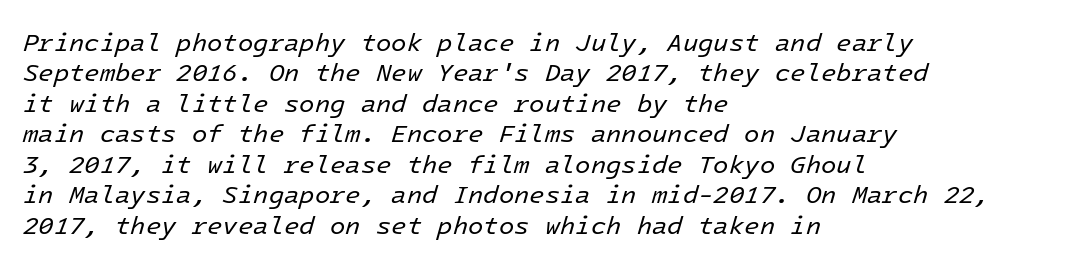
Q: Is the text bold? A: No.
Q: Is the text italic (slanted)? A: Yes, it leans right by about 16 degrees.
Q: Is the text underlined? A: No.
Q: How is the paragraph aligned? A: Left-aligned.
Q: Is the spacing between letters normal or unusually wide? A: Normal.
